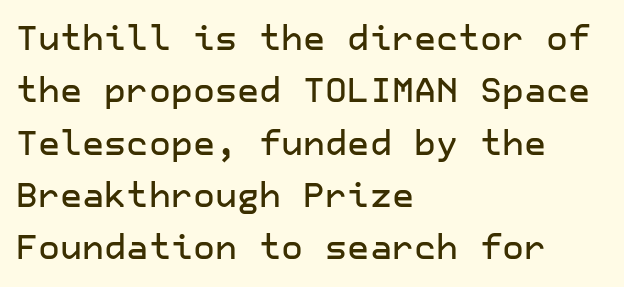
{"serif": "no", "italic": "no", "width": "normal", "stroke_contrast": "low", "x_height": "medium", "underline": "no", "align": "left", "line_spacing": "normal", "line_spacing_ratio": 1.54, "letter_spacing": "normal", "letter_spacing_em": 0.0, "glyph_px": 34}
